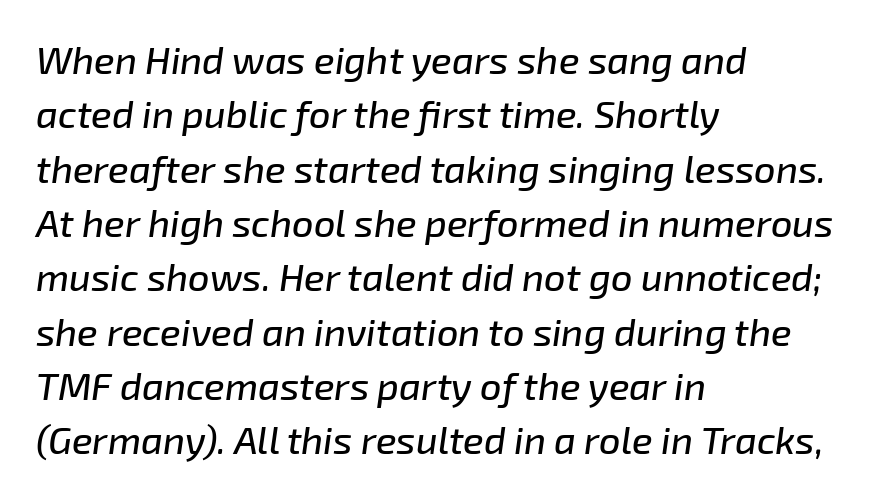
Q: Is the text italic (slanted)? A: Yes, it leans right by about 8 degrees.
Q: Is the text underlined? A: No.
Q: How is the paragraph aligned? A: Left-aligned.
Q: Is the spacing between letters normal or unusually wide? A: Normal.
Q: Is the spacing between lines tight, normal or loose? A: Normal.
Q: Width (condensed, normal, or wide)? A: Normal.
Q: Stroke contrast? A: Low.
Q: x-height? A: Medium.
Q: Monospaced? A: No.
